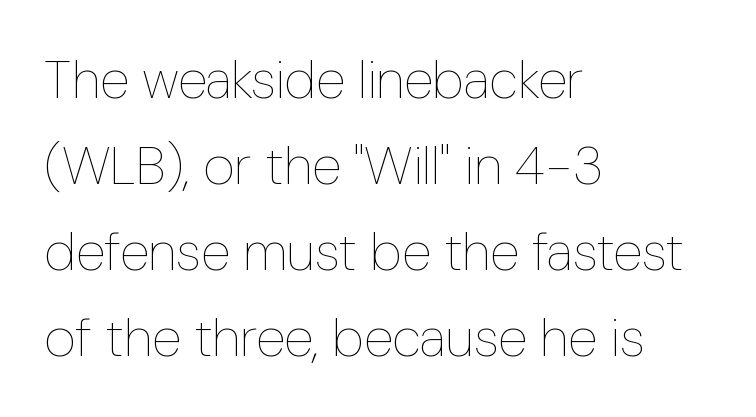
The image shows 54 px thin, condensed type, upright; set left-aligned, normal line spacing (1.59x), normal letter spacing, not underlined; low stroke contrast and a medium x-height.
